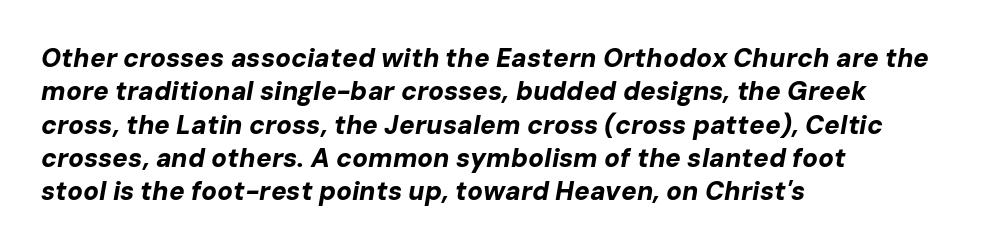
The image shows 26 px bold type, italic (leaning right); set left-aligned, normal line spacing (1.28x), normal letter spacing, not underlined.
